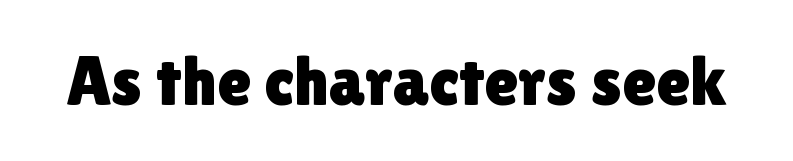
The foot of each line stays bare and open. Spacing verdict: proportional, widths tailored to each character. These lines keep a tight, regular rhythm from letter to letter. These lines were composed using upright roman letters. The passage shown is typeset with a sans-serif family.
